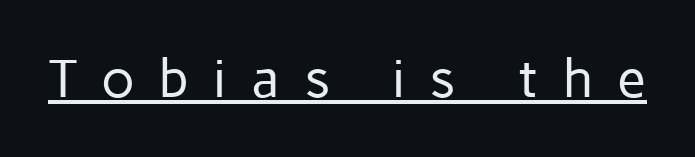
{"serif": "no", "italic": "no", "bold": "no", "weight": "regular", "width": "normal", "stroke_contrast": "low", "x_height": "medium", "monospaced": "no", "underline": "yes", "letter_spacing": "wide", "letter_spacing_em": 0.46, "glyph_px": 53}
